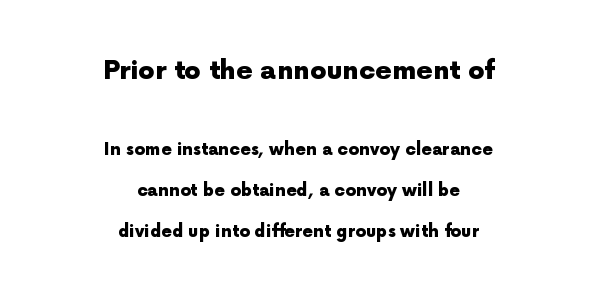
The image shows 26 px bold type, upright; set centered, loose line spacing (2.42x), normal letter spacing, not underlined; the first (top) block is 1.53x larger.
